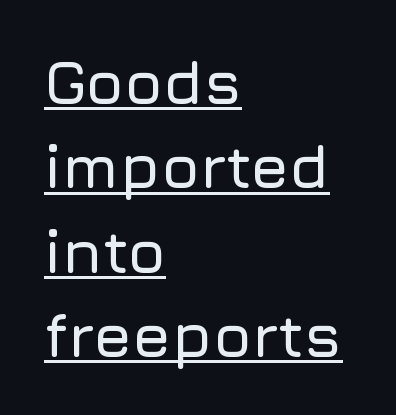
The sample's only ornament is a line tracing under the words. The vertical gap from one line to the next is medium. Teacher's note: observe the even left margin — that is flush-left alignment. The rendering uses natural spacing where letterforms have individual widths. The type family on display is of the sans-serif kind. Look at the tracking — it's just the regular setting, nothing added.
